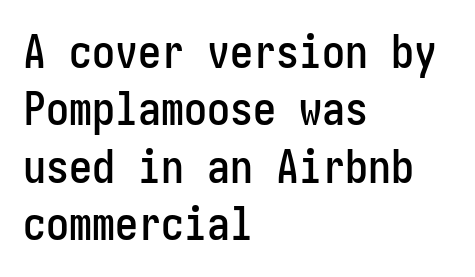
Unlike a traditional serif, this face leaves its strokes unadorned. Students, note that the glyphs here touch the page at normal intervals. Descenders hang freely into open space. Which margin do the lines hug? The left one — the right edge is uneven.
